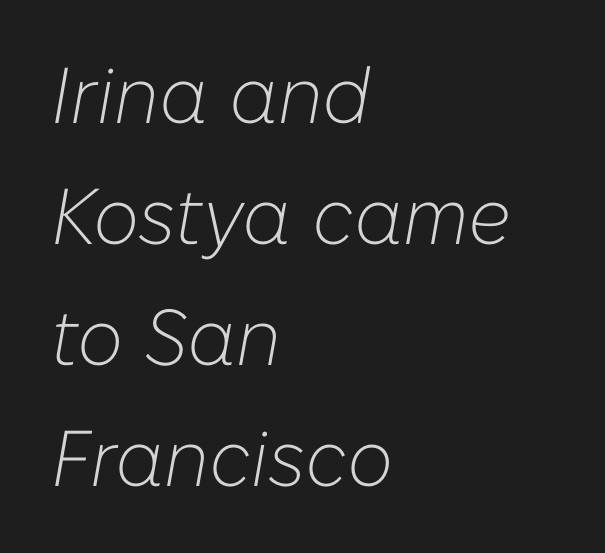
Does extra space separate the letters? No, they use regular spacing. Nobody drew a line under any word here. The lines in this sample share a left origin and differ only in where they stop. This is oblique type, the kind used for emphasis or titles. Varying glyph widths throughout — classic text-font behaviour.
